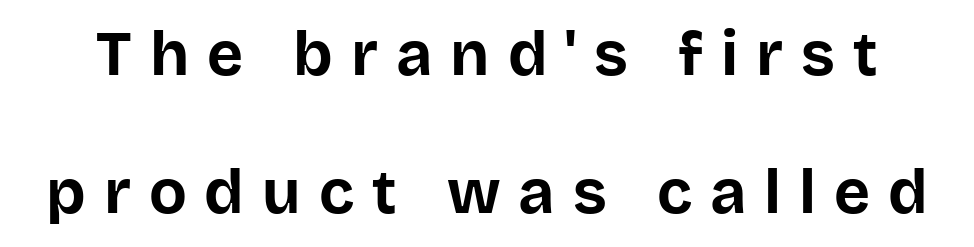
Q: Is the text bold? A: Yes.
Q: Is the text italic (slanted)? A: No, it is upright.
Q: Is the typeface a serif or a sans-serif typeface? A: Sans-serif.
Q: Is the text underlined? A: No.
Q: Is the spacing between letters normal or unusually wide? A: Unusually wide.
Q: Is the spacing between lines tight, normal or loose? A: Loose.
Q: Width (condensed, normal, or wide)? A: Normal.
Q: Stroke contrast? A: Low.
Q: x-height? A: Large.
Q: Monospaced? A: No.
